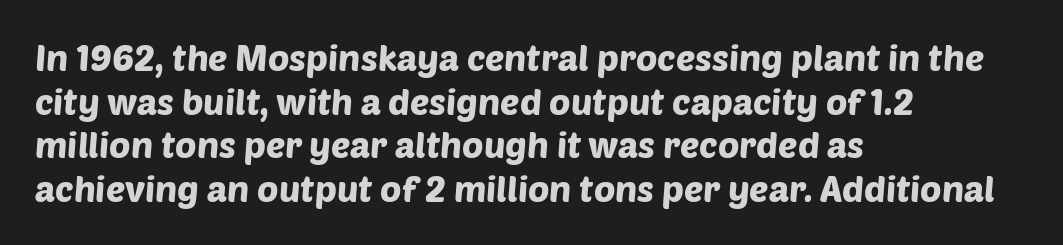
The horizontal fit of the characters is conventional and even. Regarding serifs, this sample does without them. These lines stack with their left ends in a neat column. Glance below the letters and you will spot only blank space. Spacing verdict: proportional, widths tailored to each character.
